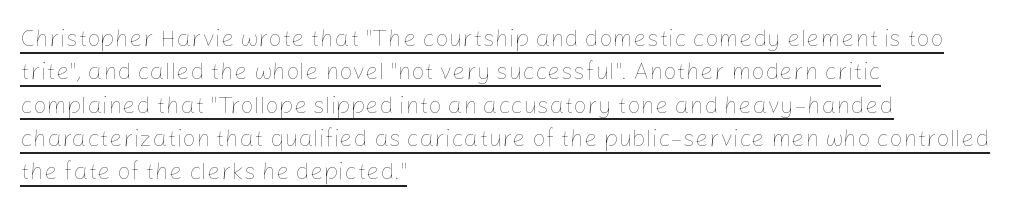
{"italic": "no", "bold": "no", "underline": "yes", "align": "left", "line_spacing": "normal", "line_spacing_ratio": 1.39, "letter_spacing": "normal", "letter_spacing_em": 0.0, "glyph_px": 24}
